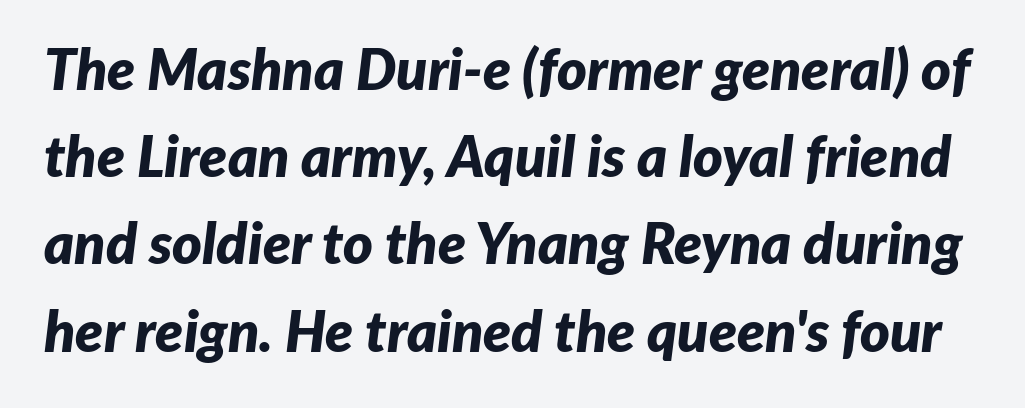
The foot of each line stays bare and open. The axis of the letterforms is tilted away from vertical. Rows of type keep a routine distance in the vertical direction. Pretty heavy lettering here — definitely bold. Is the letter spacing exaggerated? No — it looks like the ordinary default. Spacing verdict: proportional, widths tailored to each character.
